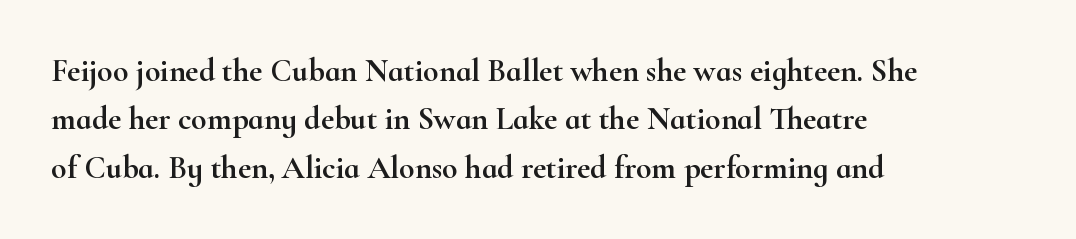
The image shows 32 px wide serif type, upright; set left-aligned, normal line spacing (1.51x), normal letter spacing, not underlined; high stroke contrast and a small x-height.
